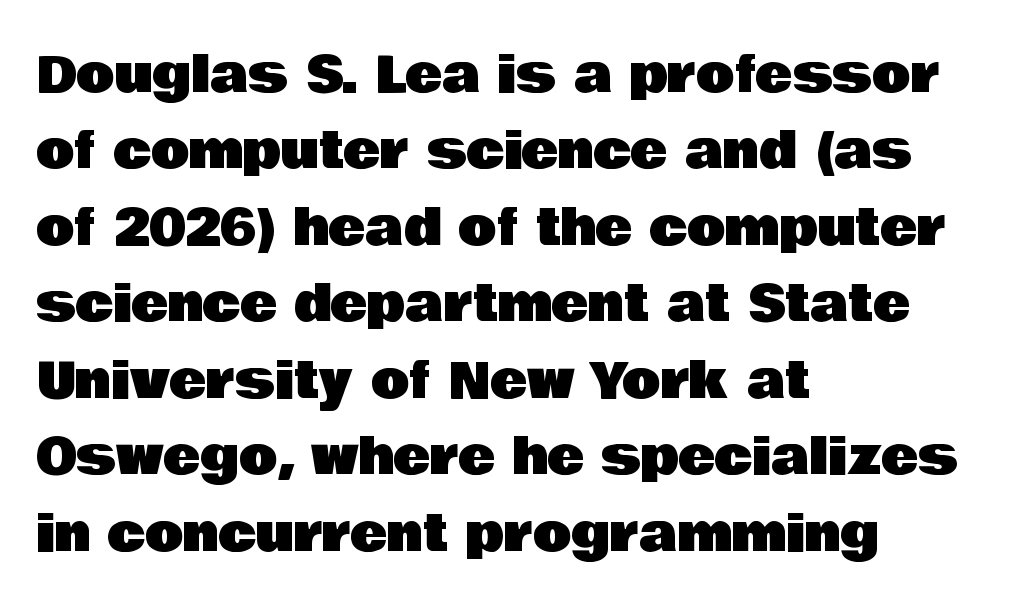
{"serif": "no", "italic": "no", "width": "normal", "stroke_contrast": "low", "x_height": "large", "monospaced": "no", "underline": "no", "align": "left", "line_spacing": "normal", "line_spacing_ratio": 1.53, "letter_spacing": "normal", "letter_spacing_em": 0.0, "glyph_px": 50}
